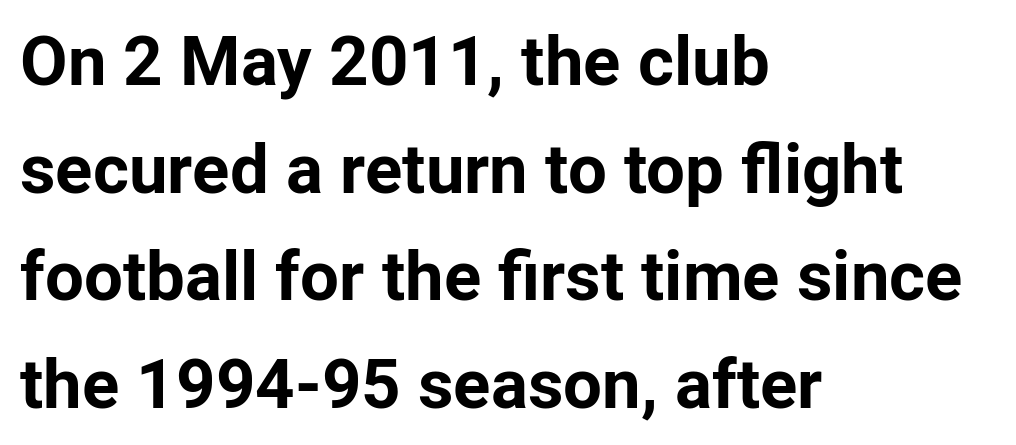
The image shows 69 px bold sans-serif type, upright; set left-aligned, normal line spacing (1.56x), normal letter spacing, not underlined; low stroke contrast and a medium x-height.
